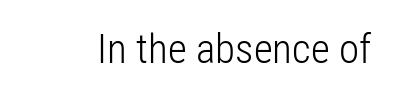
{"serif": "no", "italic": "no", "bold": "no", "weight": "light", "width": "condensed", "stroke_contrast": "low", "x_height": "medium", "monospaced": "no", "underline": "no", "letter_spacing": "normal", "letter_spacing_em": 0.0, "glyph_px": 41}
